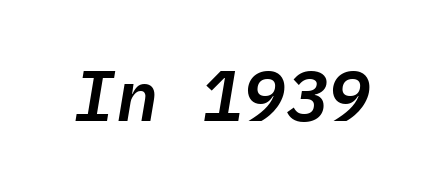
Q: Is the text italic (slanted)? A: Yes, it leans right by about 9 degrees.
Q: Is the text underlined? A: No.
Q: Is the spacing between letters normal or unusually wide? A: Normal.
Q: Width (condensed, normal, or wide)? A: Normal.
Q: Stroke contrast? A: Low.
Q: x-height? A: Medium.
Q: Monospaced? A: Yes.
